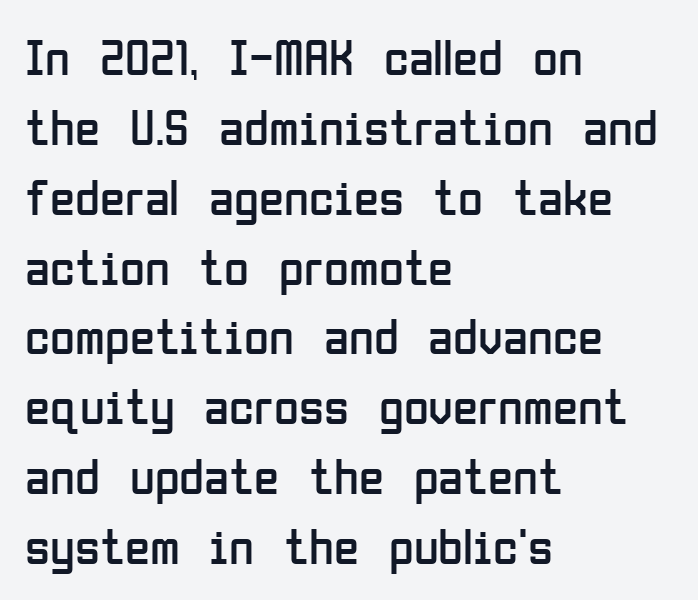
Q: Is the text bold? A: No.
Q: Is the text italic (slanted)? A: No, it is upright.
Q: Is the typeface a serif or a sans-serif typeface? A: Sans-serif.
Q: Is the text underlined? A: No.
Q: How is the paragraph aligned? A: Left-aligned.
Q: Is the spacing between letters normal or unusually wide? A: Normal.
Q: Is the spacing between lines tight, normal or loose? A: Normal.
Q: Width (condensed, normal, or wide)? A: Condensed.
Q: Stroke contrast? A: Low.
Q: x-height? A: Medium.
Q: Monospaced? A: No.
